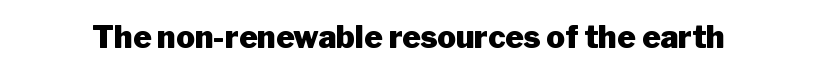
The image shows 31 px heavy sans-serif type, upright; set normal letter spacing, not underlined; low stroke contrast and a medium x-height.
